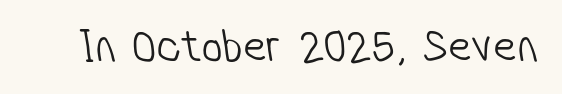
Spacing verdict: proportional, widths tailored to each character. Stems here are at most as thick as an everyday book face. A typesetter would label this face a sans. The tracking reads as untouched default to a designer's eye. The gap between lines stays unmarked.
